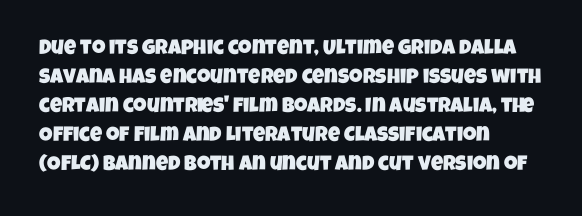
Successive baselines arrive at the customary interval. The gap between lines stays unmarked. The setting favours the left margin, as ordinary paragraphs usually do. This rendering leaves character spacing at its baseline value.
